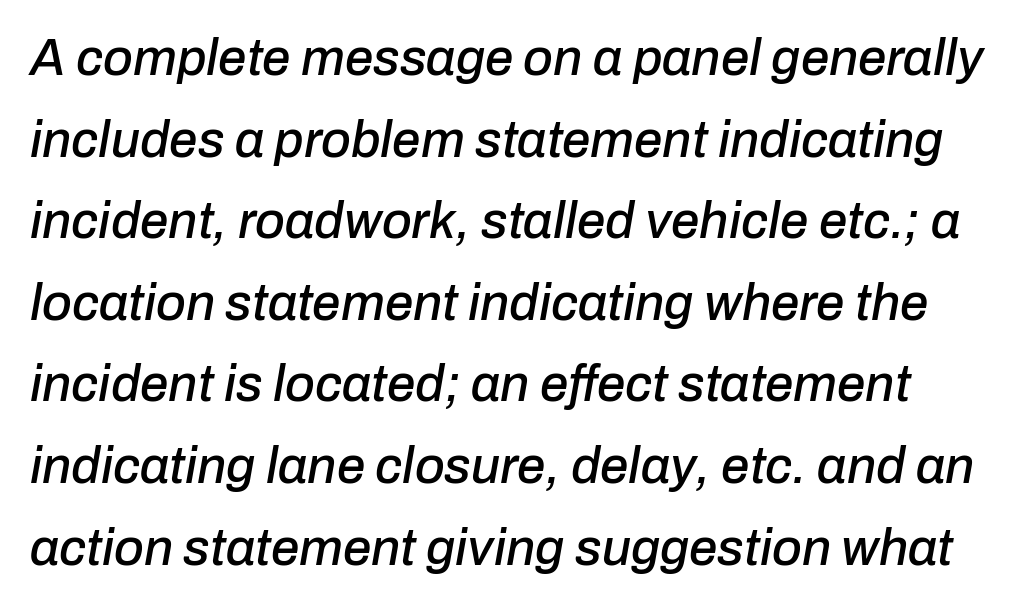
Is this a fixed-width face? No — the glyphs have proportional, varying widths. Leading matches the norm, producing a regular column. When letters slant like this, we call the style italic. The passage shown is not underscored anywhere. Tracking value appears to be zero — textbook default spacing.
